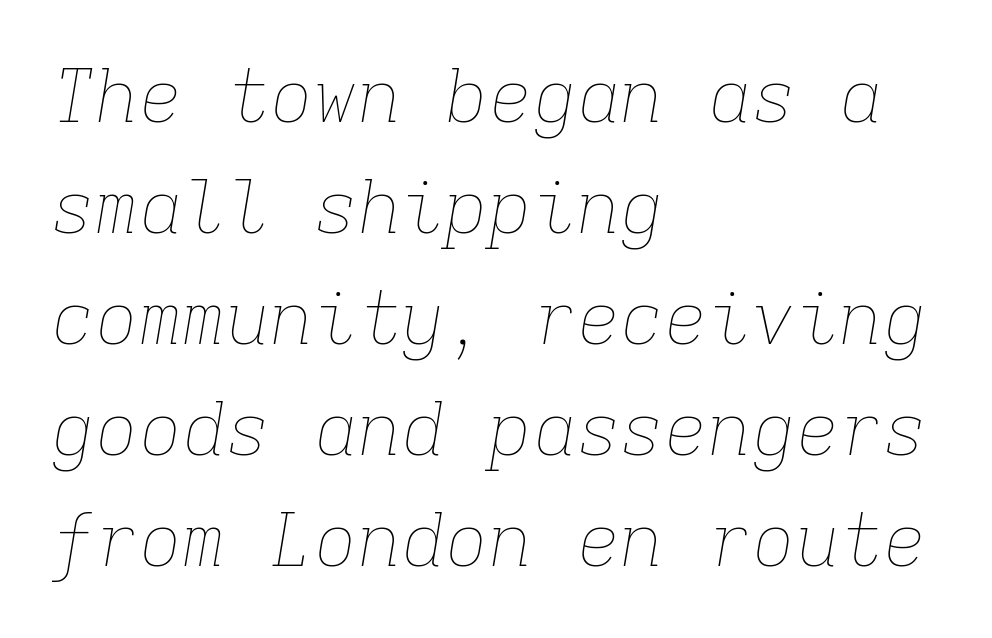
Q: Is the text bold? A: No.
Q: Is the text italic (slanted)? A: Yes, it leans right by about 9 degrees.
Q: Is the text underlined? A: No.
Q: How is the paragraph aligned? A: Left-aligned.
Q: Is the spacing between letters normal or unusually wide? A: Normal.
Q: Is the spacing between lines tight, normal or loose? A: Normal.
Q: Width (condensed, normal, or wide)? A: Normal.
Q: Stroke contrast? A: Low.
Q: x-height? A: Medium.
Q: Monospaced? A: Yes.
